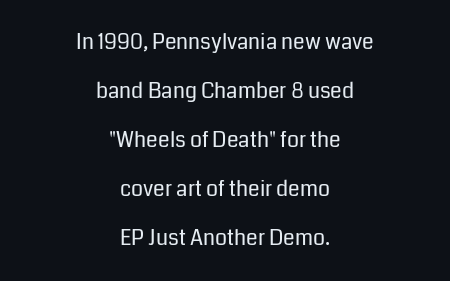
The letters stand upright; this is a roman face. Caption: multi-line text, centered on the measure. Check the space under the baseline: it is left empty. Weight: in the light-to-regular range. Interline gaps are noticeably wide in this sample. Honestly, the letter spacing is just normal — you wouldn't notice it.
